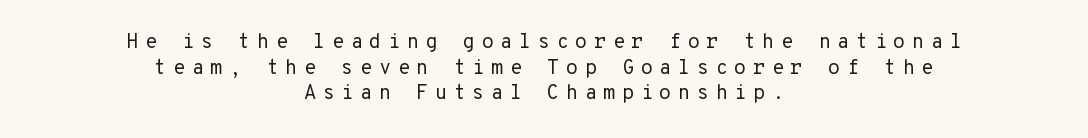
The image shows 20 px text type, upright; set centered, normal line spacing (1.28x), unusually wide letter spacing (+0.32 em), not underlined.
